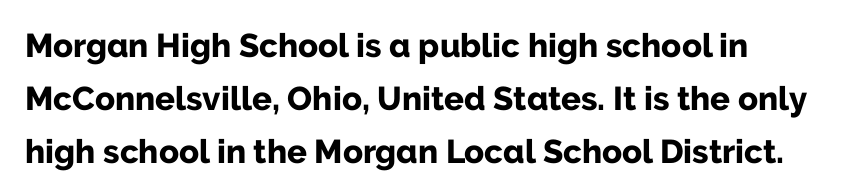
Q: Is the text bold? A: Yes.
Q: Is the text italic (slanted)? A: No, it is upright.
Q: Is the typeface a serif or a sans-serif typeface? A: Sans-serif.
Q: Is the text underlined? A: No.
Q: Is the spacing between letters normal or unusually wide? A: Normal.
Q: Is the spacing between lines tight, normal or loose? A: Normal.
Q: Width (condensed, normal, or wide)? A: Normal.
Q: Stroke contrast? A: Low.
Q: x-height? A: Medium.
Q: Monospaced? A: No.
